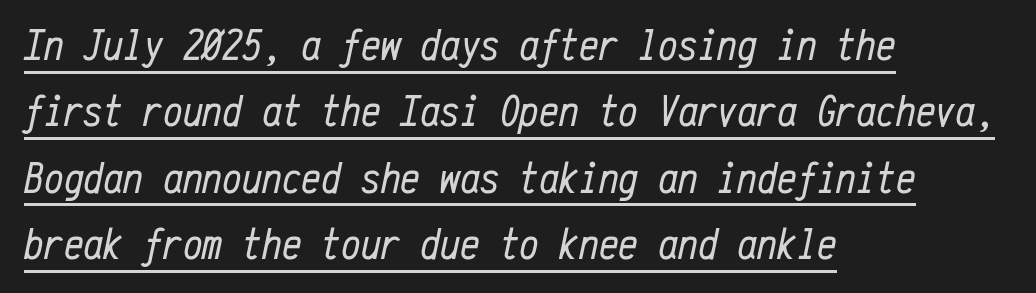
The image shows 44 px regular-weight, condensed type, italic (leaning right), monospaced; set left-aligned, normal line spacing (1.51x), normal letter spacing, underlined; low stroke contrast and a medium x-height.
